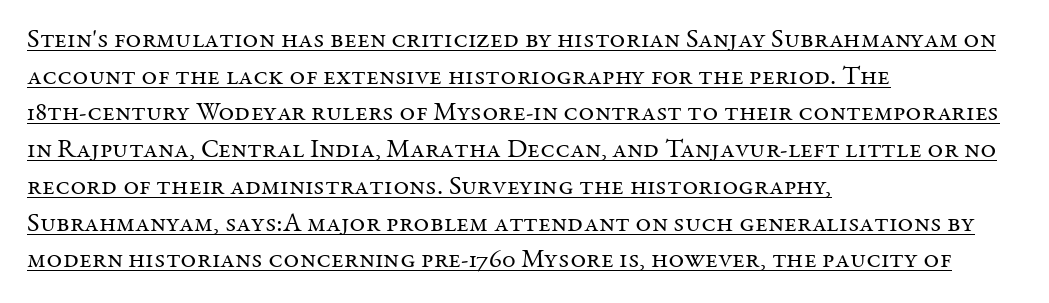
{"italic": "no", "bold": "no", "underline": "yes", "align": "left", "line_spacing": "normal", "line_spacing_ratio": 1.36, "letter_spacing": "normal", "letter_spacing_em": 0.0, "glyph_px": 27}
